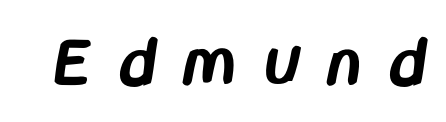
The image shows 73 px semibold, condensed sans-serif type; set unusually wide letter spacing (+0.42 em), not underlined; low stroke contrast and a large x-height.
